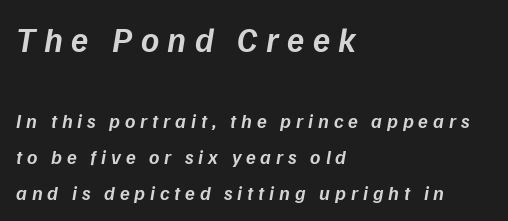
Typographic density is moderately raised because the face is semibold. Check under the words: just untouched page. Does the lettering tilt? It does — this is italic. Is the lower block the larger one? No — the upper block carries the bigger type.
